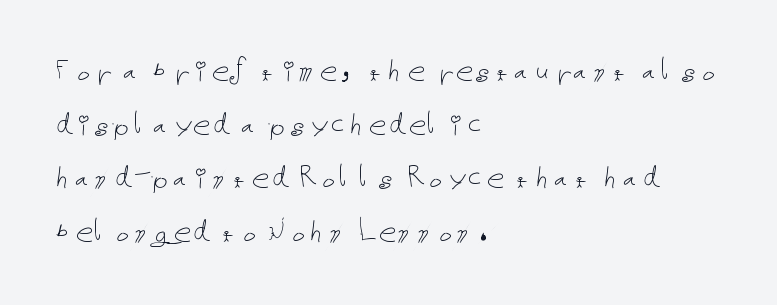
{"italic": "no", "bold": "no", "weight": "thin", "width": "normal", "stroke_contrast": "low", "x_height": "medium", "underline": "no", "align": "left", "line_spacing": "normal", "line_spacing_ratio": 1.53, "letter_spacing": "normal", "letter_spacing_em": 0.0, "glyph_px": 35}
